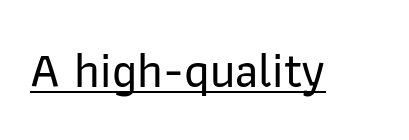
Q: Is the text italic (slanted)? A: No, it is upright.
Q: Is the typeface a serif or a sans-serif typeface? A: Sans-serif.
Q: Is the text underlined? A: Yes.
Q: Is the spacing between letters normal or unusually wide? A: Normal.
Q: Width (condensed, normal, or wide)? A: Normal.
Q: Stroke contrast? A: Low.
Q: x-height? A: Medium.
Q: Monospaced? A: No.
